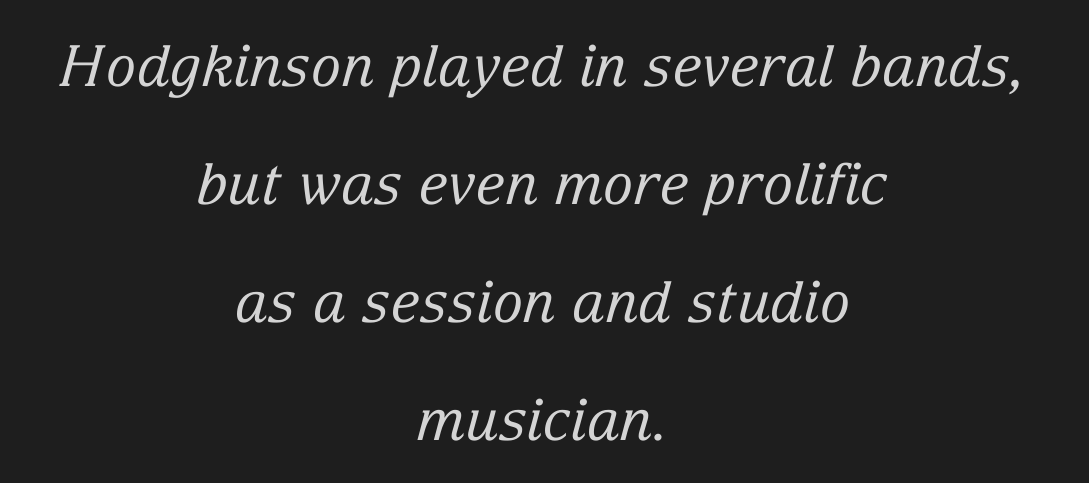
{"serif": "yes", "italic": "yes", "lean": "right", "slant_degrees": 15, "bold": "no", "weight": "regular", "width": "normal", "stroke_contrast": "low", "x_height": "medium", "monospaced": "no", "underline": "no", "align": "center", "line_spacing": "loose", "line_spacing_ratio": 2.07, "letter_spacing": "normal", "letter_spacing_em": 0.0, "glyph_px": 57}
